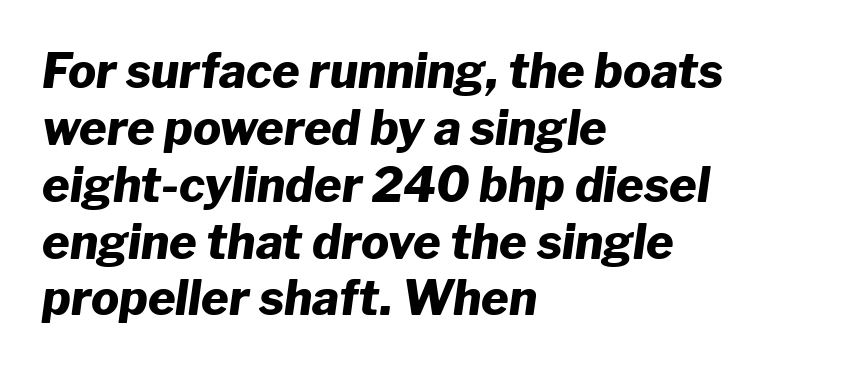
The gaps between neighbouring characters are ordinary and unremarkable. Teacher's note: observe the even left margin — that is flush-left alignment. Beneath every word, the page is bare. The typesetting leans heavy: a genuine bold. These lines are rendered in a variable-pitch font.
